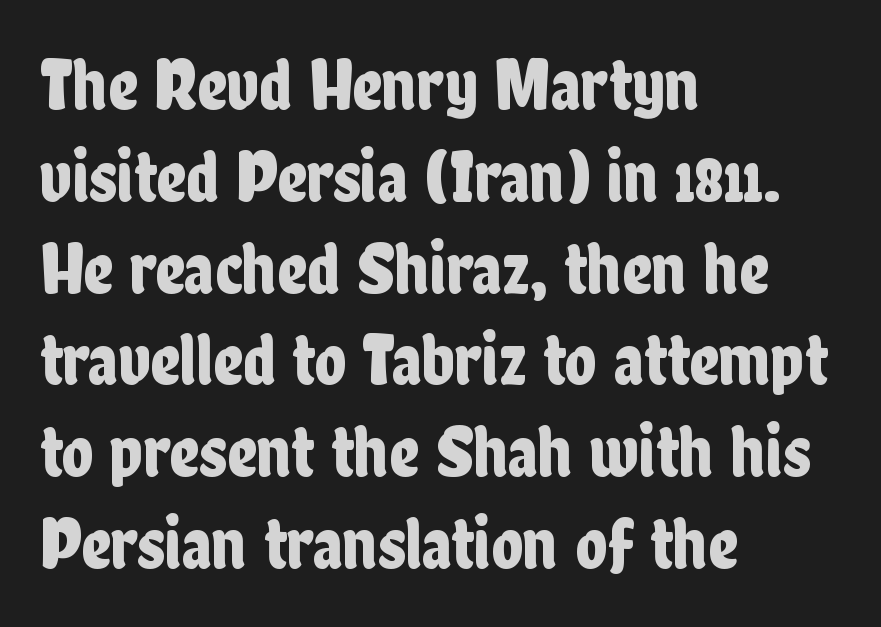
The image shows 74 px condensed sans-serif type, upright; set left-aligned, line spacing 1.24x, normal letter spacing, not underlined; low stroke contrast and a medium x-height.
